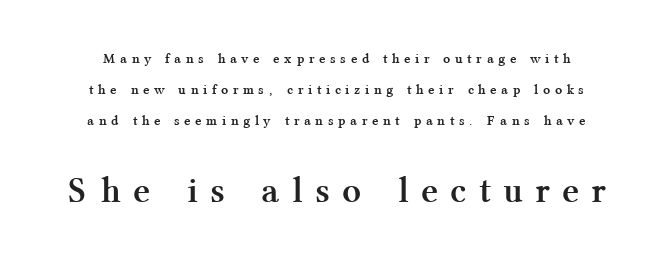
Of the two passages, the one underneath uses the larger point size. Is there any slant? The stems are plumb. Beneath every word, the page is bare. Characters follow at a spacing far wider than the type designer built in. Compared with typical paragraphs, the rows here are farther apart.
